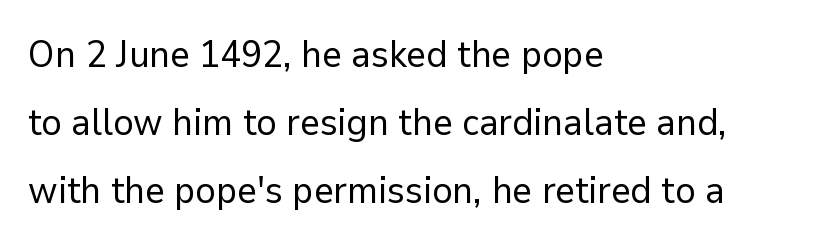
Stroke mass is kept to a normal reading level or below. Do the characters align in a grid? No, the font is proportional. Descenders hang freely into open space. The text was rendered using a sans face with plain stroke endings. These lines keep a tight, regular rhythm from letter to letter. Where is the straight margin? On the left.
